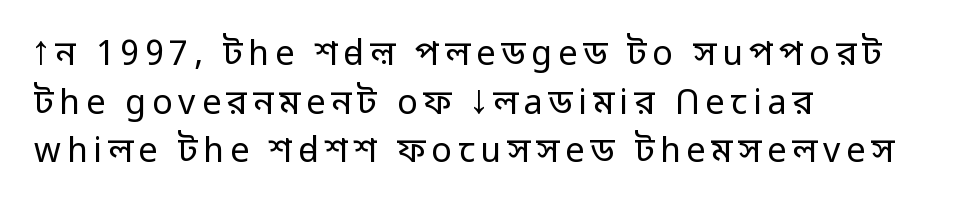
Designer's note — italics off, roman on. The letters carry no serifs — their stems end cleanly without finishing strokes. Varying glyph widths throughout — classic text-font behaviour. Vertical stems look standard width or narrower in stroke. Casual observation: everything's shoved over to the left. Underline: absent.
